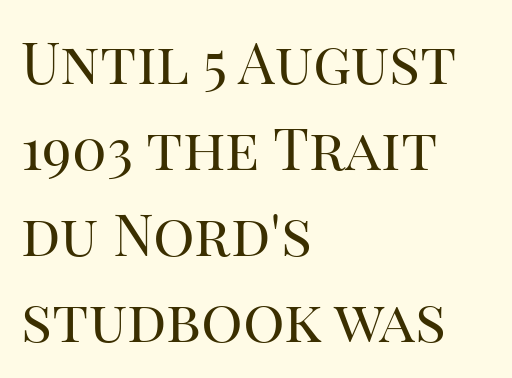
Varying glyph widths throughout — classic text-font behaviour. Words float on clear page, feet unadorned. The letters stand straight up with perfectly vertical stems. Nothing unusual about the tracking: characters are spaced as the font intends. The font is comparable to plain body text, perhaps lighter. The compositor pushed each line to the left boundary.
